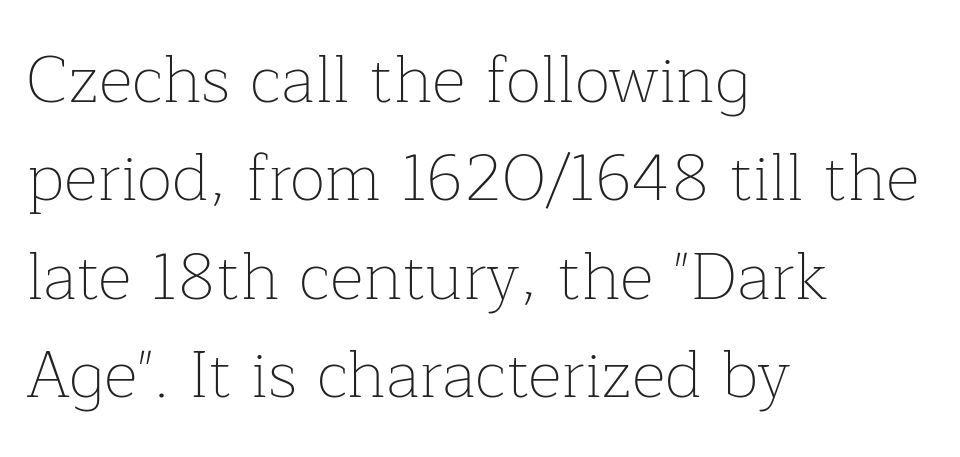
The image shows 66 px thin serif type, upright; set left-aligned, normal line spacing (1.49x), normal letter spacing, not underlined; low stroke contrast and a medium x-height.
